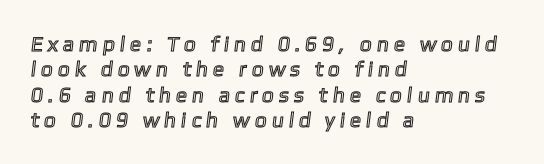
{"underline": "no", "align": "left", "line_spacing_ratio": 1.21, "letter_spacing": "wide", "letter_spacing_em": 0.31, "glyph_px": 21}
